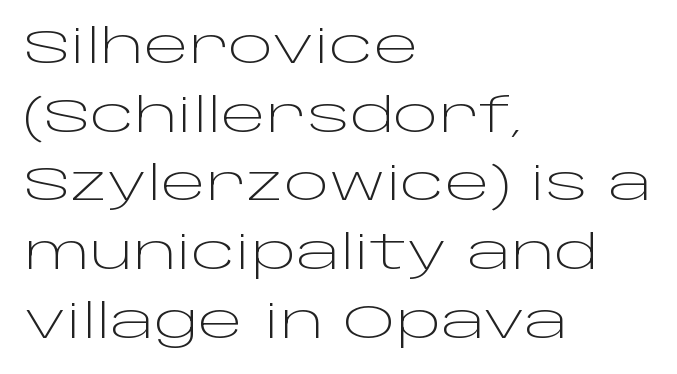
Q: Is the text bold? A: No.
Q: Is the text italic (slanted)? A: No, it is upright.
Q: Is the typeface a serif or a sans-serif typeface? A: Sans-serif.
Q: Is the text underlined? A: No.
Q: How is the paragraph aligned? A: Left-aligned.
Q: Is the spacing between letters normal or unusually wide? A: Normal.
Q: Is the spacing between lines tight, normal or loose? A: Normal.
Q: Width (condensed, normal, or wide)? A: Wide.
Q: Stroke contrast? A: Low.
Q: x-height? A: Large.
Q: Monospaced? A: No.
